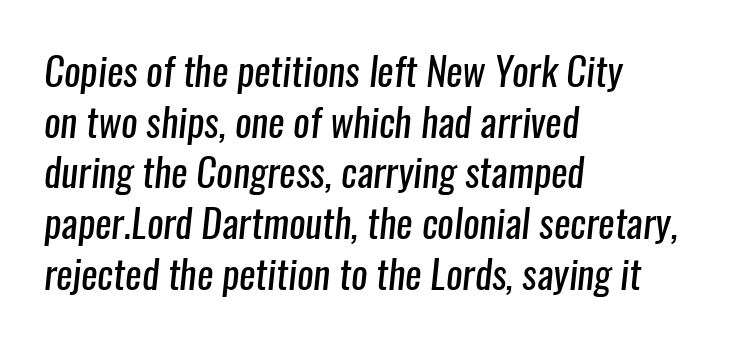
The image shows 39 px regular-weight, condensed sans-serif type; set left-aligned, normal line spacing (1.3x), normal letter spacing, not underlined; low stroke contrast and a medium x-height.
